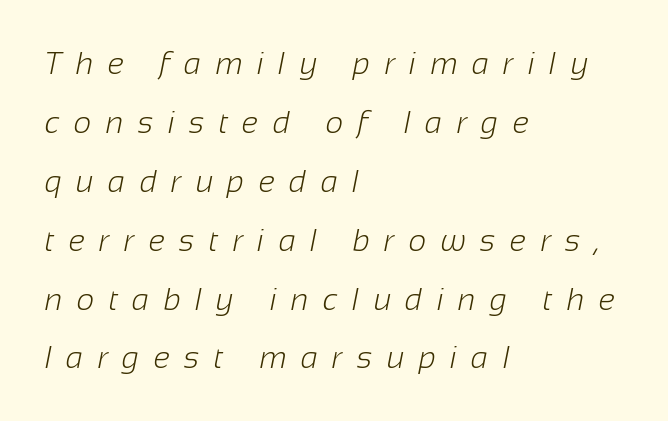
The image shows 31 px light sans-serif type; set left-aligned, loose line spacing (1.9x), unusually wide letter spacing (+0.46 em), not underlined; low stroke contrast and a medium x-height.
